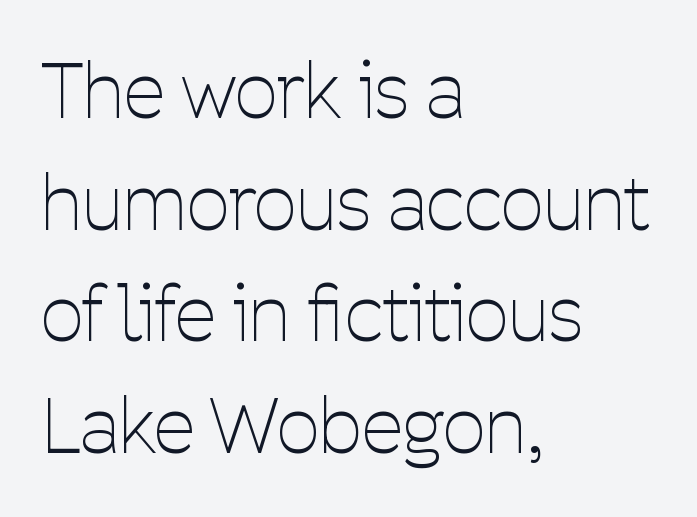
The image shows 75 px thin, condensed sans-serif type, upright; set left-aligned, normal line spacing (1.49x), normal letter spacing, not underlined; low stroke contrast and a medium x-height.
